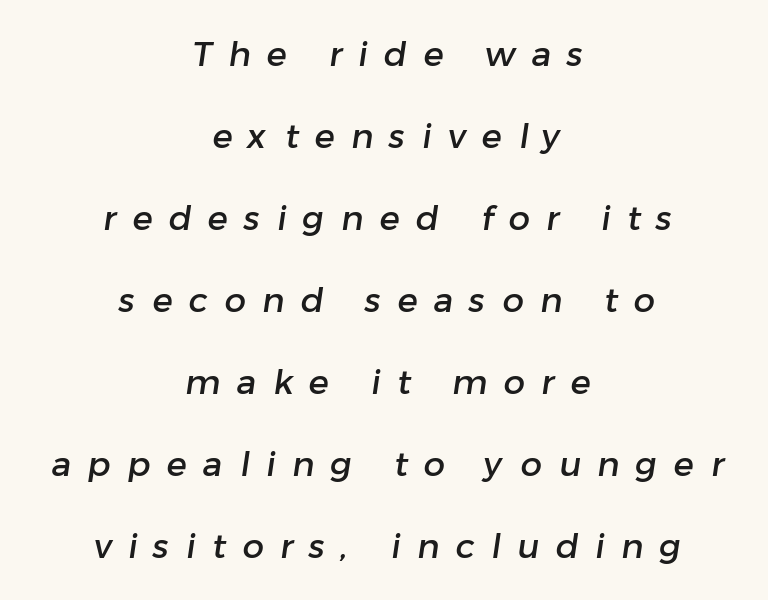
Anything drawn beneath the words? Only blank space. Where is the straight margin? There isn't one; the lines are centered. These lines are composed in type without serifs. A typesetter would call this proportional, since set widths differ per character. Tracking value appears strongly positive — letters spread wide.
